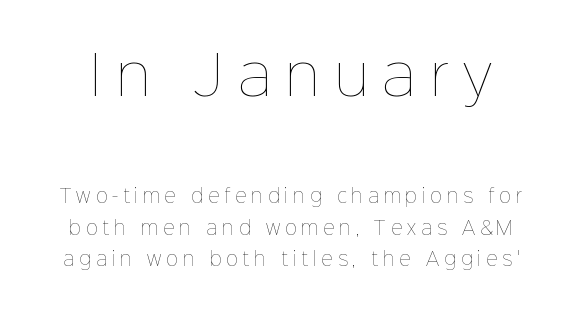
Q: Is the text bold? A: No.
Q: Is the text italic (slanted)? A: No, it is upright.
Q: Is the text underlined? A: No.
Q: Is the spacing between letters normal or unusually wide? A: Unusually wide.
Q: Which block of text is set in a larger size, the first (top) or the second (bottom)? A: The first (top) one.
Q: Width (condensed, normal, or wide)? A: Normal.
Q: Stroke contrast? A: Low.
Q: x-height? A: Medium.
Q: Monospaced? A: No.
